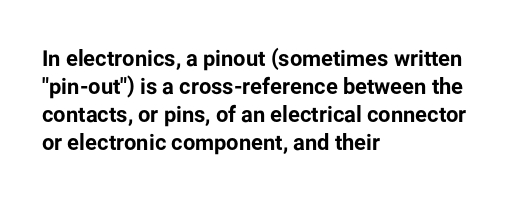
{"italic": "no", "bold": "yes", "underline": "no", "align": "left", "line_spacing": "normal", "line_spacing_ratio": 1.28, "letter_spacing": "normal", "letter_spacing_em": 0.0, "glyph_px": 22}
